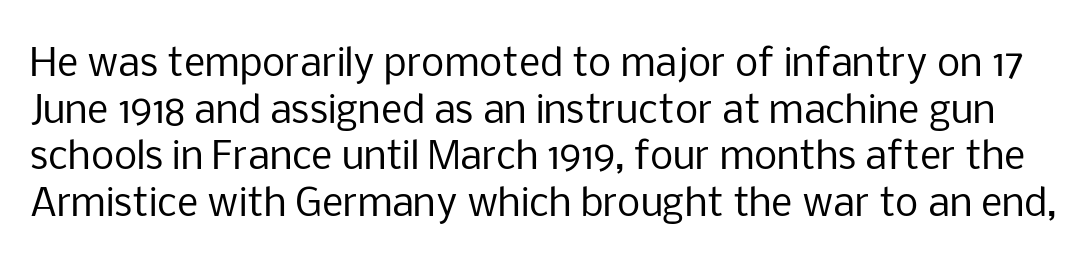
The image shows 37 px regular-weight sans-serif type, upright; set normal line spacing (1.26x), normal letter spacing, not underlined; low stroke contrast and a medium x-height.
